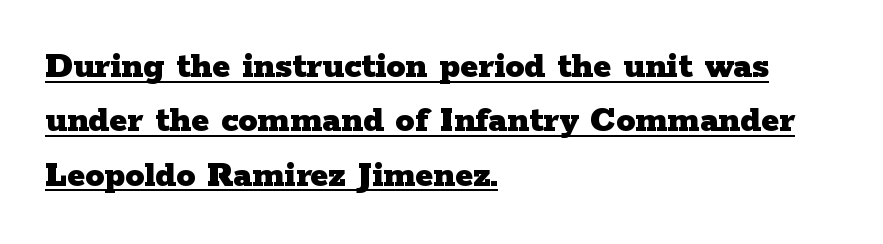
The image shows 38 px heavy, wide serif type, upright; set left-aligned, normal line spacing (1.43x), normal letter spacing, underlined; low stroke contrast and a medium x-height.
